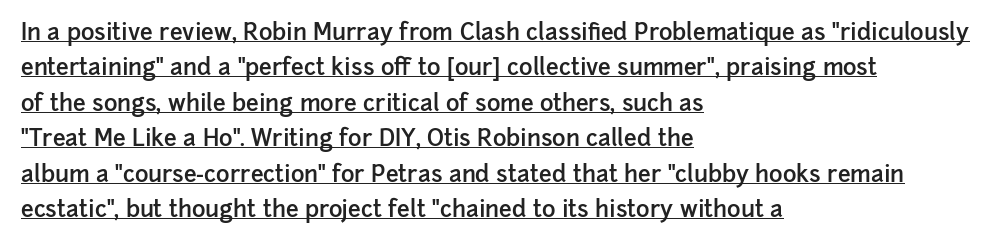
Caption: lettering with a line underneath. Upright lettering throughout. Casual observation: everything's shoved over to the left. Vertical spacing — default.
